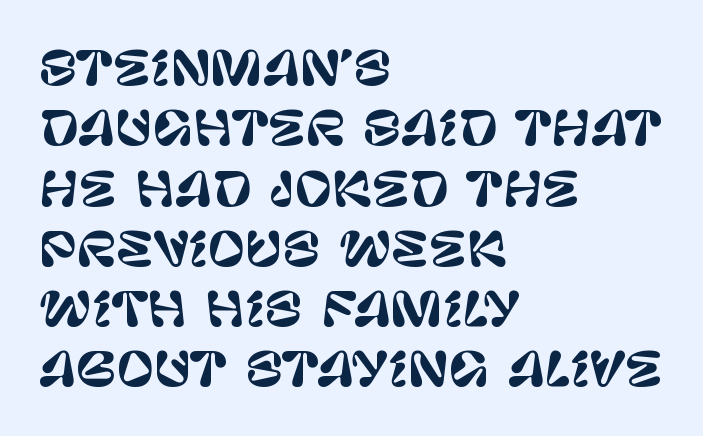
{"serif": "no", "width": "normal", "stroke_contrast": "low", "x_height": "large", "monospaced": "no", "underline": "no", "align": "left", "line_spacing": "normal", "line_spacing_ratio": 1.31, "letter_spacing": "normal", "letter_spacing_em": 0.0, "glyph_px": 46}
